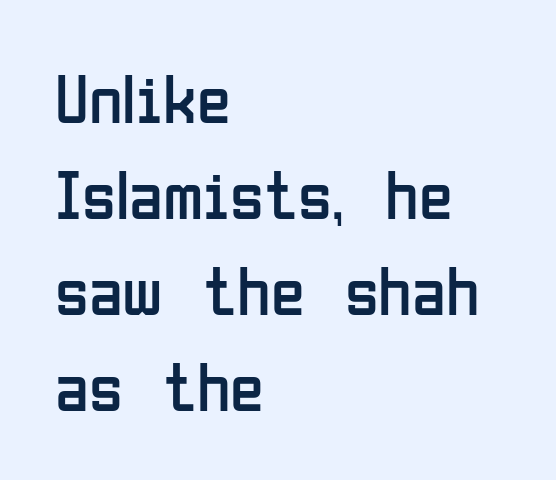
The image shows 69 px regular-weight, condensed sans-serif type, upright; set left-aligned, normal line spacing (1.39x), normal letter spacing, not underlined; low stroke contrast and a medium x-height.
